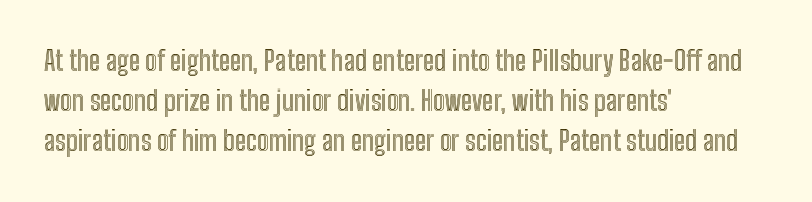
Summary of vertical rhythm: regular, with standard interline spacing. No italicization has been applied; the sample stays upright. One-word summary of the alignment: left. The line texture is even and compact thanks to regular tracking. The space directly below the letters is spotless.
